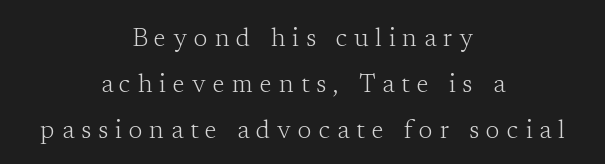
Q: Is the text bold? A: No.
Q: Is the text italic (slanted)? A: No, it is upright.
Q: Is the text underlined? A: No.
Q: How is the paragraph aligned? A: Centered.
Q: Is the spacing between letters normal or unusually wide? A: Unusually wide.
